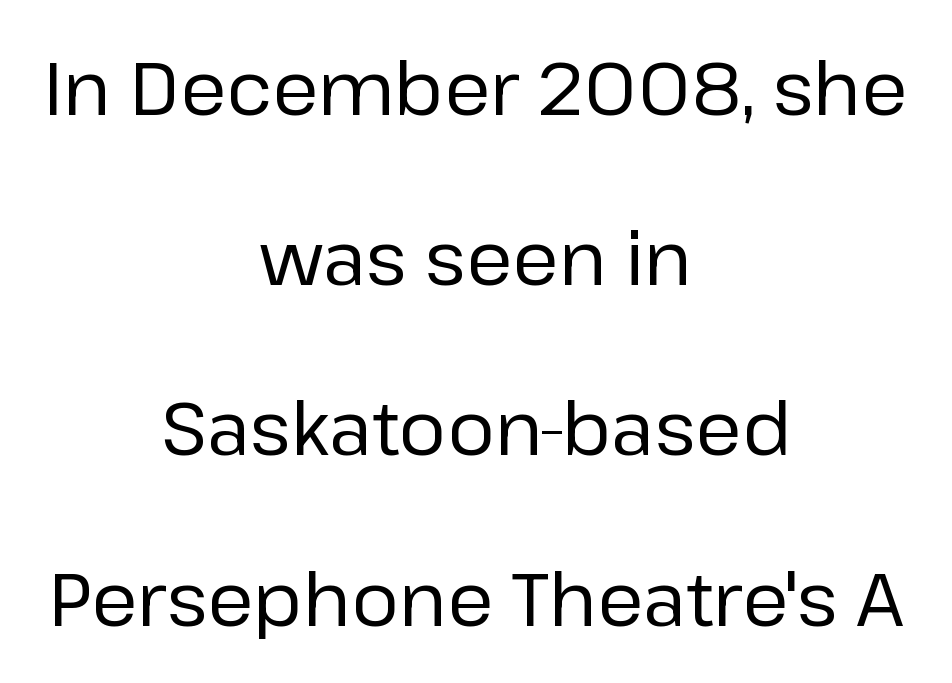
{"serif": "no", "italic": "no", "bold": "no", "weight": "regular", "width": "normal", "stroke_contrast": "low", "x_height": "medium", "monospaced": "no", "underline": "no", "align": "center", "line_spacing": "loose", "line_spacing_ratio": 2.3, "letter_spacing": "normal", "letter_spacing_em": 0.0, "glyph_px": 74}
